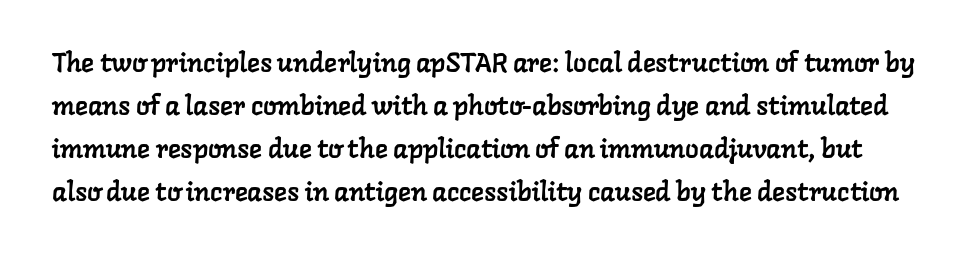
Q: Is the text underlined? A: No.
Q: Is the spacing between letters normal or unusually wide? A: Normal.
Q: Is the spacing between lines tight, normal or loose? A: Normal.
